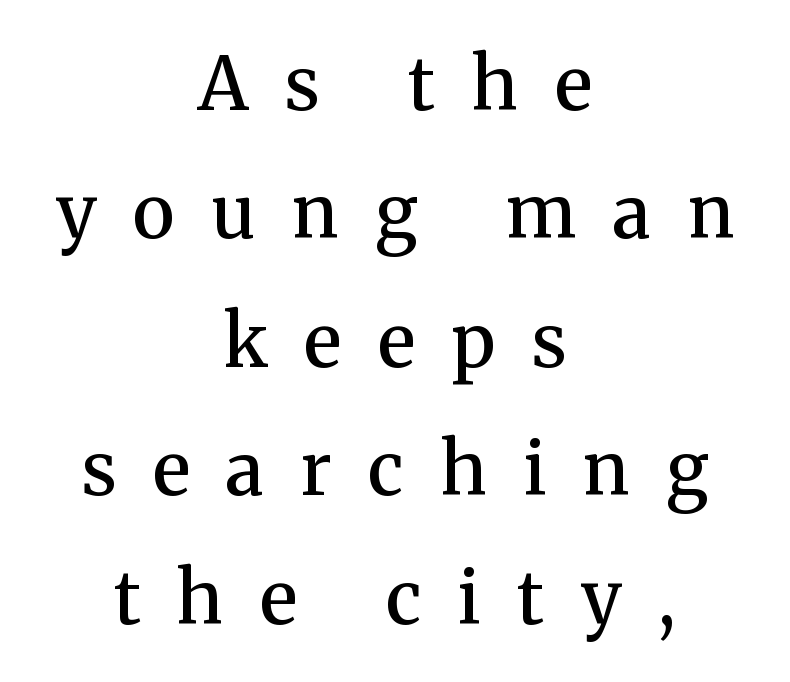
Q: Is the text bold? A: Semi-bold.
Q: Is the text italic (slanted)? A: No, it is upright.
Q: Is the typeface a serif or a sans-serif typeface? A: Serif.
Q: Is the text underlined? A: No.
Q: How is the paragraph aligned? A: Centered.
Q: Is the spacing between letters normal or unusually wide? A: Unusually wide.
Q: Width (condensed, normal, or wide)? A: Normal.
Q: Stroke contrast? A: Medium.
Q: x-height? A: Medium.
Q: Monospaced? A: No.
